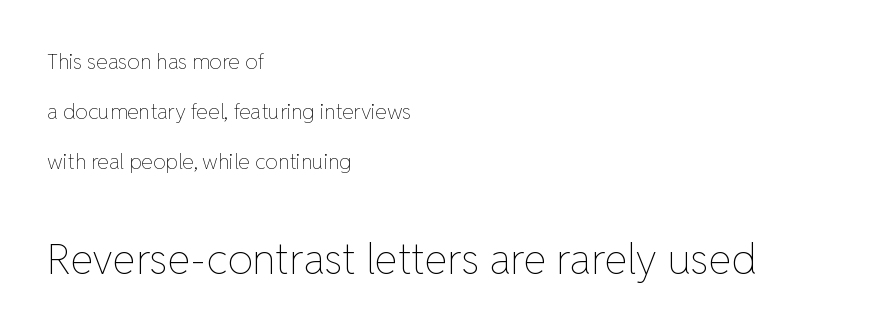
Q: Is the text bold? A: No.
Q: Is the text italic (slanted)? A: No, it is upright.
Q: Is the text underlined? A: No.
Q: How is the paragraph aligned? A: Left-aligned.
Q: Is the spacing between letters normal or unusually wide? A: Normal.
Q: Is the spacing between lines tight, normal or loose? A: Loose.
Q: Which block of text is set in a larger size, the first (top) or the second (bottom)? A: The second (bottom) one.
Q: Width (condensed, normal, or wide)? A: Normal.
Q: Stroke contrast? A: Low.
Q: x-height? A: Medium.
Q: Monospaced? A: No.
